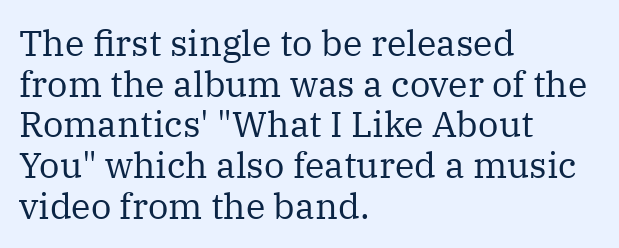
The strip under each line holds only bare page. Does the copy run flush right? No — it runs flush left. The passage shown is typeset with a serif family. The rendering keeps characters at their native spacing. Every character sits straight up, as roman type does.
